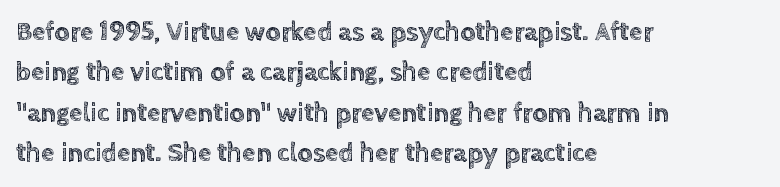
Q: Is the text italic (slanted)? A: No, it is upright.
Q: Is the text underlined? A: No.
Q: How is the paragraph aligned? A: Left-aligned.
Q: Is the spacing between letters normal or unusually wide? A: Normal.
Q: Is the spacing between lines tight, normal or loose? A: Normal.
